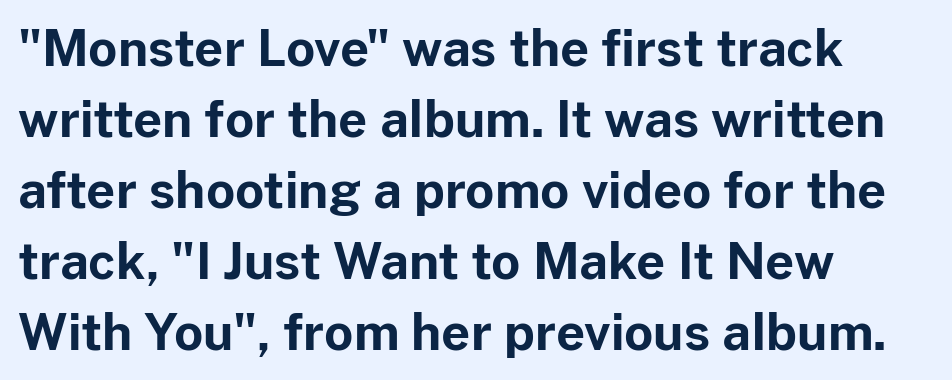
{"serif": "no", "italic": "no", "bold": "yes", "weight": "bold", "width": "normal", "stroke_contrast": "low", "x_height": "medium", "monospaced": "no", "underline": "no", "align": "left", "line_spacing": "normal", "line_spacing_ratio": 1.42, "letter_spacing": "normal", "letter_spacing_em": 0.0, "glyph_px": 50}
